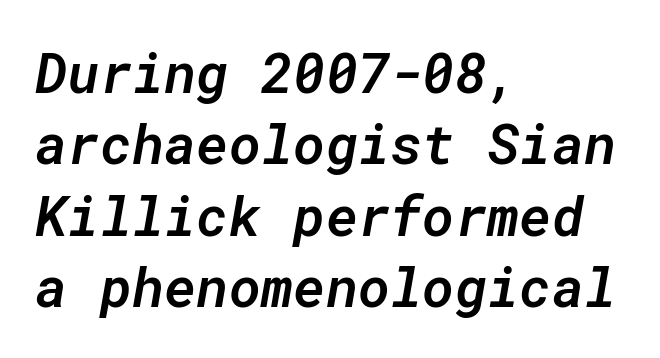
The image shows 55 px semibold type, italic (leaning right), monospaced; set left-aligned, normal line spacing (1.3x), normal letter spacing, not underlined; low stroke contrast and a medium x-height.
